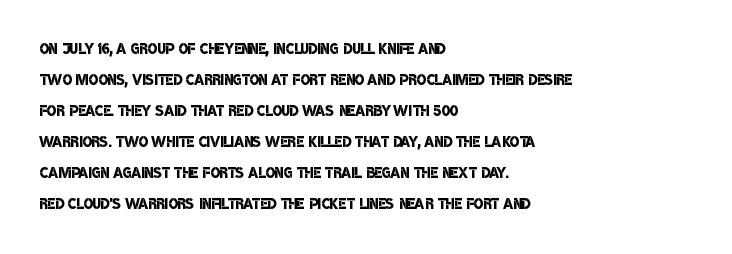
The type is set solid horizontally, with unmodified tracking. Successive baselines arrive at the customary interval. Unmarked baselines from the first word to the last. The glyphs have the mass of a demibold cut, below bold. The typesetter chose a ragged-right arrangement here.
